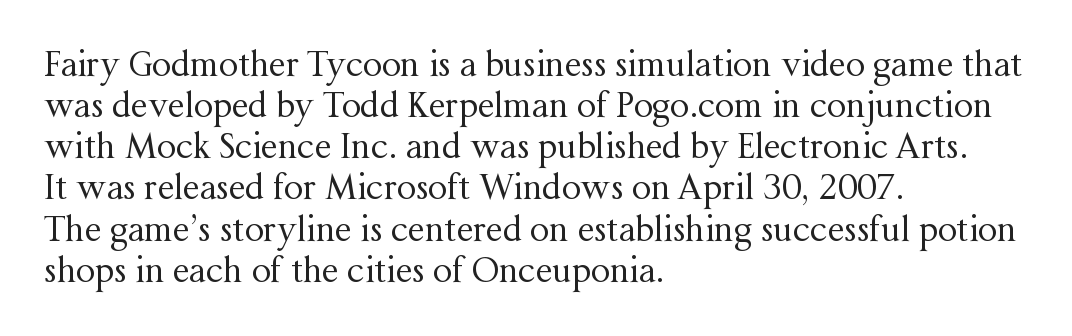
Q: Is the text bold? A: No.
Q: Is the text italic (slanted)? A: No, it is upright.
Q: Is the typeface a serif or a sans-serif typeface? A: Serif.
Q: Is the text underlined? A: No.
Q: How is the paragraph aligned? A: Left-aligned.
Q: Is the spacing between letters normal or unusually wide? A: Normal.
Q: Width (condensed, normal, or wide)? A: Normal.
Q: Stroke contrast? A: Medium.
Q: x-height? A: Medium.
Q: Monospaced? A: No.
